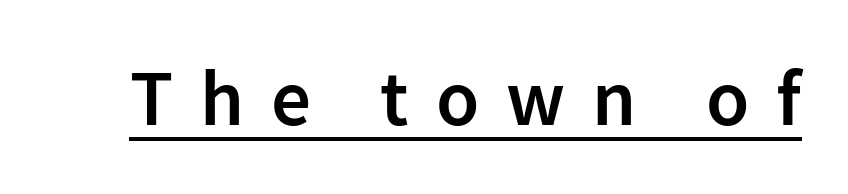
Q: Is the text bold? A: Semi-bold.
Q: Is the text italic (slanted)? A: No, it is upright.
Q: Is the typeface a serif or a sans-serif typeface? A: Sans-serif.
Q: Is the text underlined? A: Yes.
Q: Is the spacing between letters normal or unusually wide? A: Unusually wide.
Q: Width (condensed, normal, or wide)? A: Normal.
Q: Stroke contrast? A: Low.
Q: x-height? A: Medium.
Q: Monospaced? A: No.
